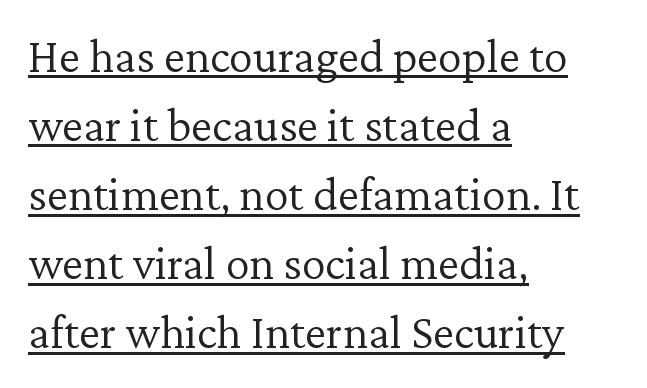
Q: Is the text bold? A: No.
Q: Is the text italic (slanted)? A: No, it is upright.
Q: Is the typeface a serif or a sans-serif typeface? A: Serif.
Q: Is the text underlined? A: Yes.
Q: How is the paragraph aligned? A: Left-aligned.
Q: Is the spacing between letters normal or unusually wide? A: Normal.
Q: Is the spacing between lines tight, normal or loose? A: Normal.
Q: Width (condensed, normal, or wide)? A: Normal.
Q: Stroke contrast? A: Low.
Q: x-height? A: Medium.
Q: Monospaced? A: No.
